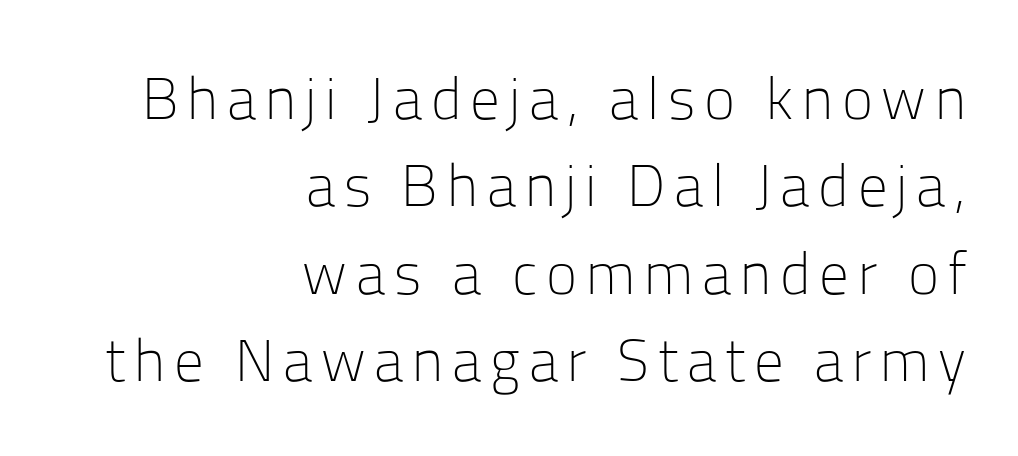
When letters stand straight like this, we call the style roman or upright. Type style note: lacks serifs. The face used here is proportionally spaced, like ordinary book or web type. Quick note: interline space is typical. No extra ink here — the face is not bold.
